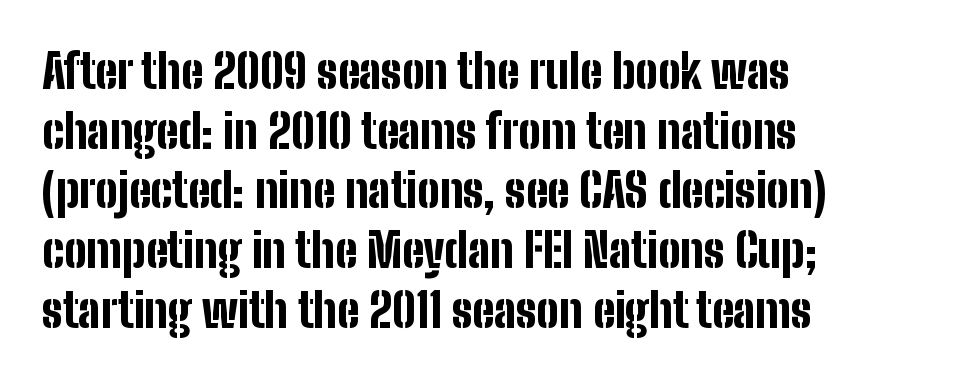
A typesetter would call this leading conventional body-copy spacing. Does extra space separate the letters? No, they use regular spacing. Rendered with straight, roman letterforms. In terms of weight, the rendering is a true, heavy bold. Check the space under the baseline: it is left empty. Stroke terminals: plain, sans-serif.
